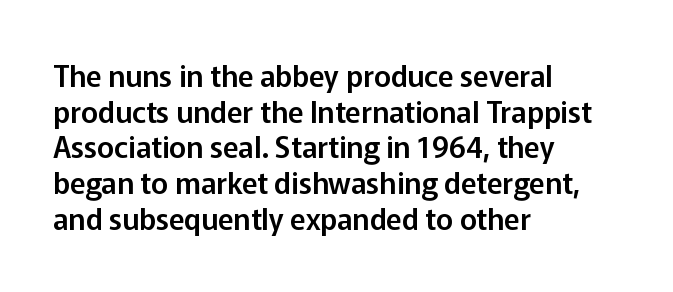
Q: Is the text italic (slanted)? A: No, it is upright.
Q: Is the typeface a serif or a sans-serif typeface? A: Sans-serif.
Q: Is the text underlined? A: No.
Q: How is the paragraph aligned? A: Left-aligned.
Q: Is the spacing between letters normal or unusually wide? A: Normal.
Q: Width (condensed, normal, or wide)? A: Normal.
Q: Stroke contrast? A: Low.
Q: x-height? A: Medium.
Q: Monospaced? A: No.
